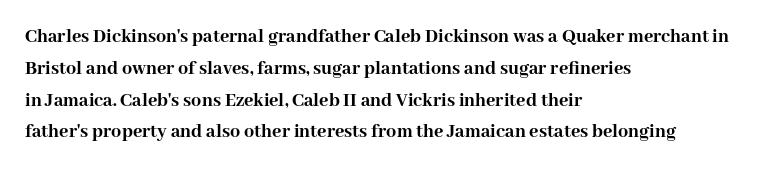
{"italic": "no", "bold": "yes", "underline": "no", "align": "left", "line_spacing": "normal", "line_spacing_ratio": 1.59, "letter_spacing": "normal", "letter_spacing_em": 0.0, "glyph_px": 20}
